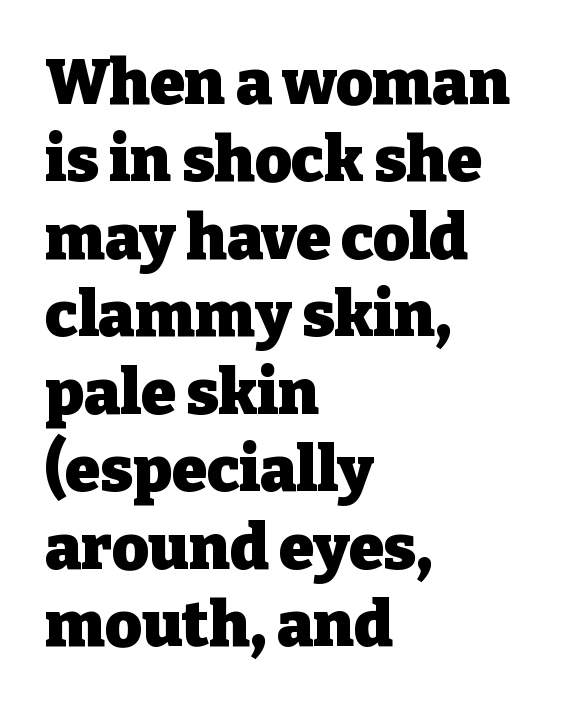
The image shows 63 px heavy serif type, upright; set left-aligned, line spacing 1.23x, normal letter spacing, not underlined; low stroke contrast and a medium x-height.
